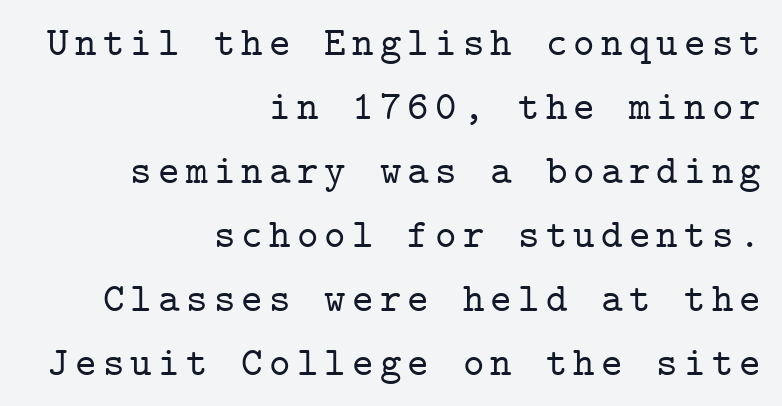
{"serif": "yes", "italic": "no", "width": "normal", "stroke_contrast": "low", "x_height": "medium", "monospaced": "yes", "underline": "no", "align": "right", "line_spacing": "normal", "line_spacing_ratio": 1.56, "glyph_px": 41}
